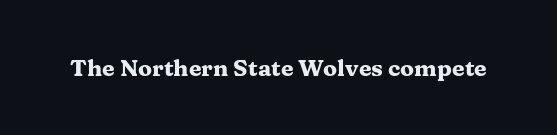
{"italic": "no", "bold": "yes", "underline": "no", "letter_spacing": "normal", "letter_spacing_em": 0.0, "glyph_px": 23}
